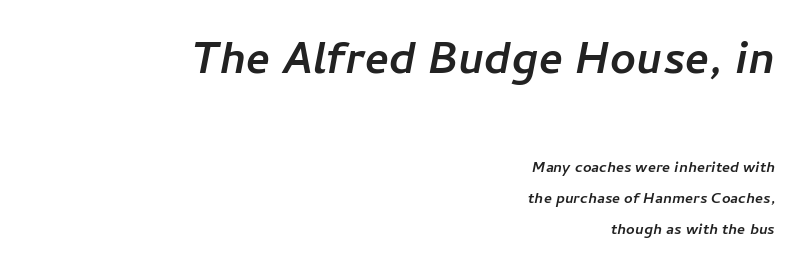
Q: Is the text bold? A: Yes.
Q: Is the text italic (slanted)? A: Yes, it leans right by about 11 degrees.
Q: Is the text underlined? A: No.
Q: How is the paragraph aligned? A: Right-aligned.
Q: Is the spacing between letters normal or unusually wide? A: Normal.
Q: Is the spacing between lines tight, normal or loose? A: Loose.
Q: Which block of text is set in a larger size, the first (top) or the second (bottom)? A: The first (top) one.
Q: Width (condensed, normal, or wide)? A: Normal.
Q: Stroke contrast? A: Low.
Q: x-height? A: Medium.
Q: Monospaced? A: No.
